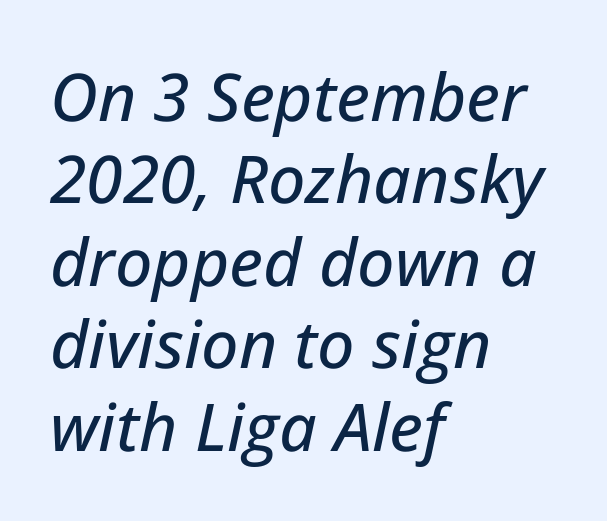
{"italic": "yes", "lean": "right", "slant_degrees": 12, "width": "normal", "stroke_contrast": "low", "x_height": "medium", "monospaced": "no", "underline": "no", "align": "left", "line_spacing": "normal", "line_spacing_ratio": 1.25, "letter_spacing": "normal", "letter_spacing_em": 0.0, "glyph_px": 66}
